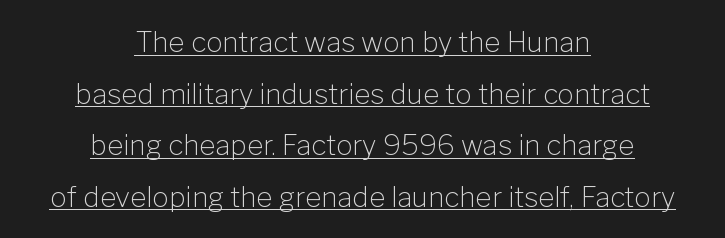
The passage shown is typeset with a sans-serif family. The letters advance in unequal steps, a hallmark of proportional type. The lines are quadded center. Nope, not italic — everything's standing straight. Emphasis is given by a line drawn under the lettering.
